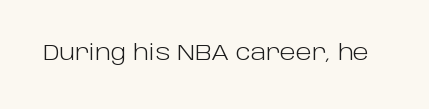
Q: Is the text bold? A: No.
Q: Is the text italic (slanted)? A: No, it is upright.
Q: Is the text underlined? A: No.
Q: Is the spacing between letters normal or unusually wide? A: Normal.
